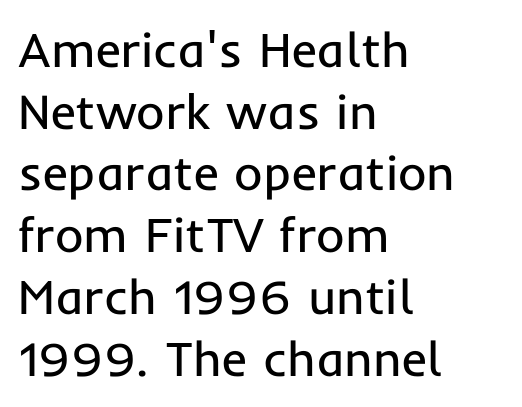
{"serif": "no", "italic": "no", "bold": "no", "weight": "regular", "width": "normal", "stroke_contrast": "low", "x_height": "medium", "monospaced": "no", "underline": "no", "align": "left", "line_spacing": "normal", "line_spacing_ratio": 1.26, "letter_spacing": "normal", "letter_spacing_em": 0.0, "glyph_px": 49}
